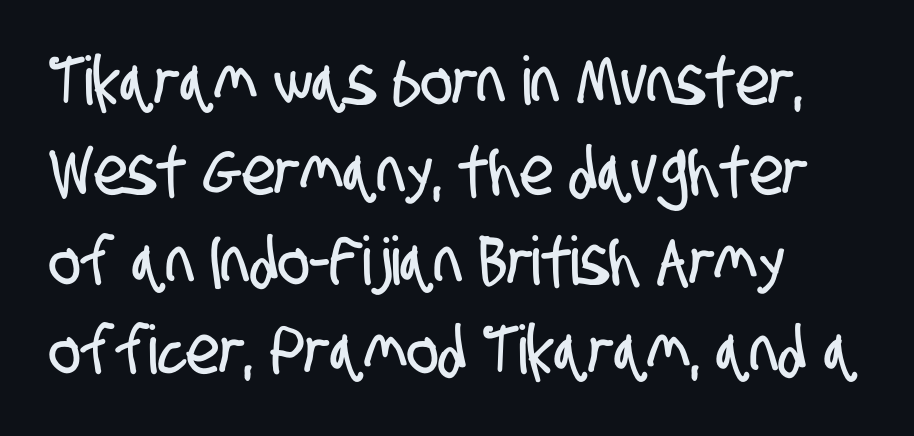
Q: Is the typeface a serif or a sans-serif typeface? A: Sans-serif.
Q: Is the text underlined? A: No.
Q: Is the spacing between letters normal or unusually wide? A: Normal.
Q: Is the spacing between lines tight, normal or loose? A: Normal.
Q: Width (condensed, normal, or wide)? A: Condensed.
Q: Stroke contrast? A: Low.
Q: x-height? A: Large.
Q: Monospaced? A: No.
